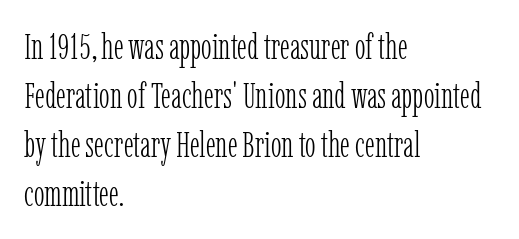
The image shows 36 px light, condensed serif type, upright; set left-aligned, normal line spacing (1.36x), normal letter spacing, not underlined; low stroke contrast and a medium x-height.
